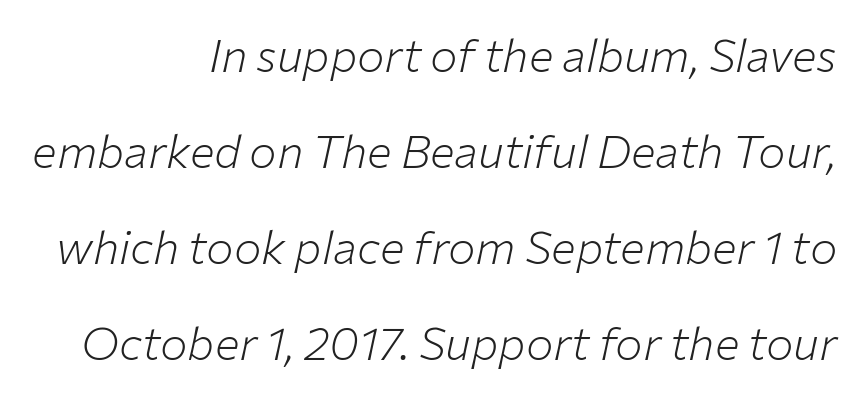
{"italic": "yes", "lean": "right", "slant_degrees": 12, "bold": "no", "weight": "light", "width": "normal", "stroke_contrast": "low", "x_height": "medium", "monospaced": "no", "underline": "no", "align": "right", "line_spacing": "loose", "line_spacing_ratio": 2.09, "letter_spacing": "normal", "letter_spacing_em": 0.0, "glyph_px": 46}
